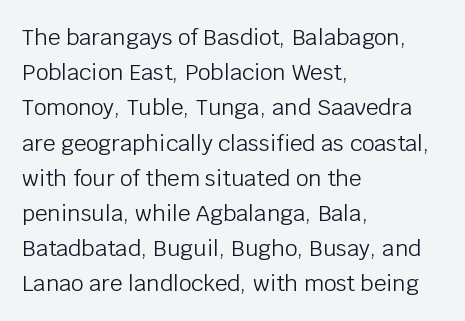
Q: Is the text bold? A: No.
Q: Is the text italic (slanted)? A: No, it is upright.
Q: Is the text underlined? A: No.
Q: How is the paragraph aligned? A: Left-aligned.
Q: Is the spacing between letters normal or unusually wide? A: Normal.
Q: Is the spacing between lines tight, normal or loose? A: Normal.
